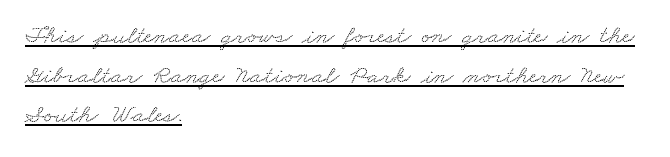
The image shows 26 px text type; set left-aligned, normal line spacing (1.52x), normal letter spacing, underlined.
